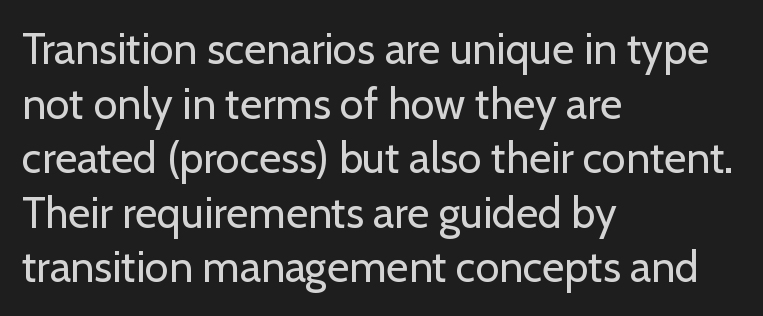
Default kerning and tracking; the words read as compact shapes. Reading down the column, the eye jumps a familiar distance to each next line. The passage shown is not underscored anywhere. Proportional: the letters do not fall into vertical columns. In CSS terms this would be text-align: left.
